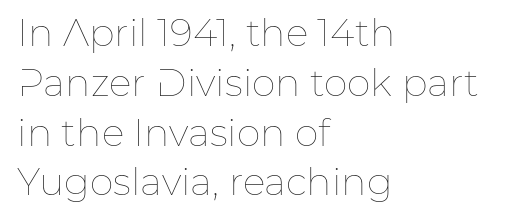
Q: Is the text bold? A: No.
Q: Is the text italic (slanted)? A: No, it is upright.
Q: Is the text underlined? A: No.
Q: How is the paragraph aligned? A: Left-aligned.
Q: Is the spacing between letters normal or unusually wide? A: Normal.
Q: Is the spacing between lines tight, normal or loose? A: Normal.
Q: Width (condensed, normal, or wide)? A: Normal.
Q: Stroke contrast? A: Low.
Q: x-height? A: Medium.
Q: Monospaced? A: No.
